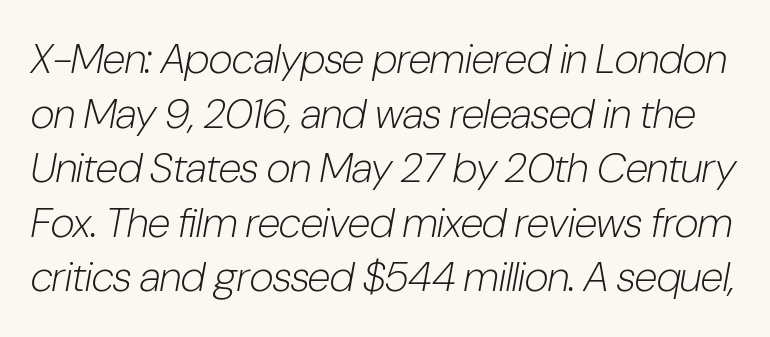
{"italic": "yes", "lean": "right", "slant_degrees": 10, "bold": "no", "weight": "light", "width": "condensed", "stroke_contrast": "low", "x_height": "medium", "monospaced": "no", "underline": "no", "line_spacing": "normal", "line_spacing_ratio": 1.3, "letter_spacing": "normal", "letter_spacing_em": 0.0, "glyph_px": 42}
